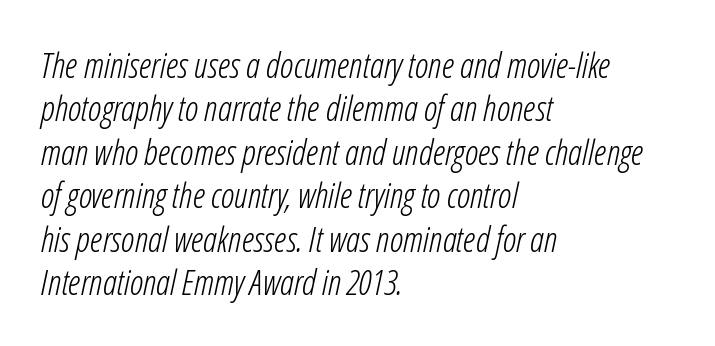
The passage shown is typed in a proportional face where columns would drift. Is the stroke heavy? The answer is a plain regular-or-lighter. Decoration check: the copy has no underline. These lines are set flush left with a ragged right edge. Between one letter and the next there's only the usual sliver of space. Is the type slanted? Yes — the strokes lean at a clear angle.
